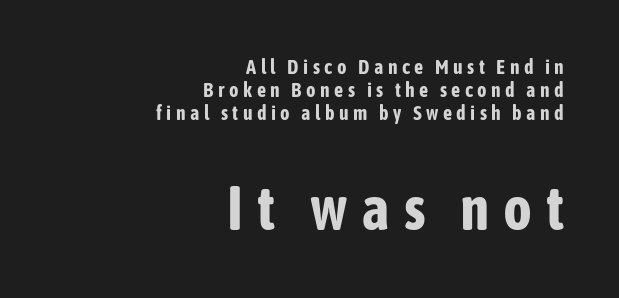
{"serif": "no", "italic": "no", "bold": "yes", "weight": "bold", "width": "condensed", "stroke_contrast": "low", "x_height": "medium", "monospaced": "no", "underline": "no", "align": "right", "line_spacing": "tight", "line_spacing_ratio": 1.15, "letter_spacing": "wide", "letter_spacing_em": 0.22, "larger_block": "second", "size_ratio": 3.05, "glyph_px": 61}
